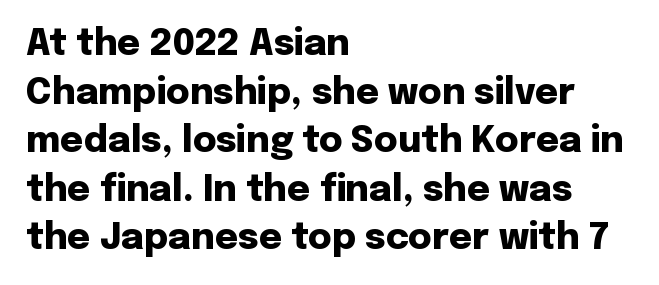
Q: Is the text bold? A: Yes.
Q: Is the text italic (slanted)? A: No, it is upright.
Q: Is the typeface a serif or a sans-serif typeface? A: Sans-serif.
Q: Is the text underlined? A: No.
Q: How is the paragraph aligned? A: Left-aligned.
Q: Is the spacing between letters normal or unusually wide? A: Normal.
Q: Is the spacing between lines tight, normal or loose? A: Normal.
Q: Width (condensed, normal, or wide)? A: Normal.
Q: Stroke contrast? A: Low.
Q: x-height? A: Medium.
Q: Monospaced? A: No.
